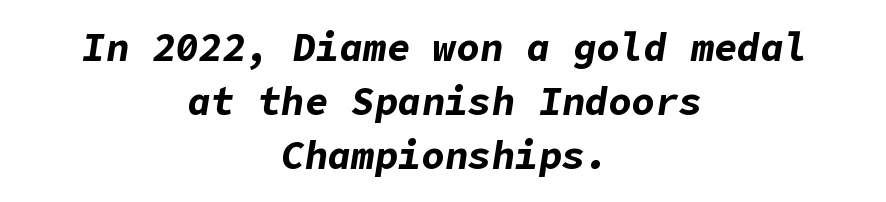
The image shows 39 px bold type, italic (leaning right); set centered, normal line spacing (1.38x), normal letter spacing, not underlined; low stroke contrast and a medium x-height.
